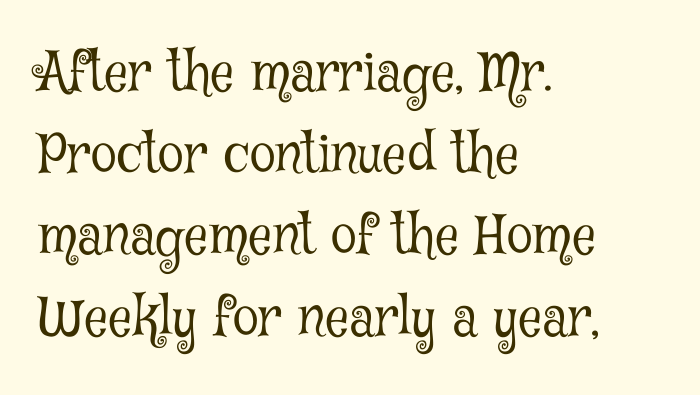
Q: Is the text bold? A: No.
Q: Is the text italic (slanted)? A: No, it is upright.
Q: Is the typeface a serif or a sans-serif typeface? A: Serif.
Q: Is the text underlined? A: No.
Q: How is the paragraph aligned? A: Left-aligned.
Q: Is the spacing between letters normal or unusually wide? A: Normal.
Q: Is the spacing between lines tight, normal or loose? A: Normal.
Q: Width (condensed, normal, or wide)? A: Condensed.
Q: Stroke contrast? A: Low.
Q: x-height? A: Medium.
Q: Monospaced? A: No.
